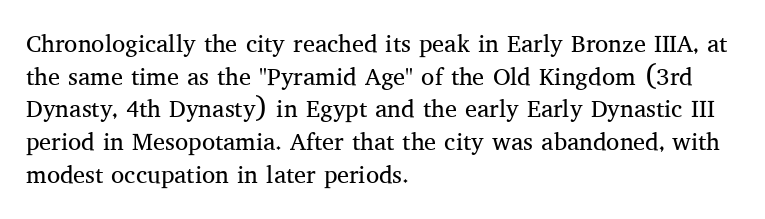
{"italic": "no", "bold": "no", "underline": "no", "align": "left", "line_spacing": "normal", "line_spacing_ratio": 1.36, "letter_spacing": "normal", "letter_spacing_em": 0.0, "glyph_px": 24}
